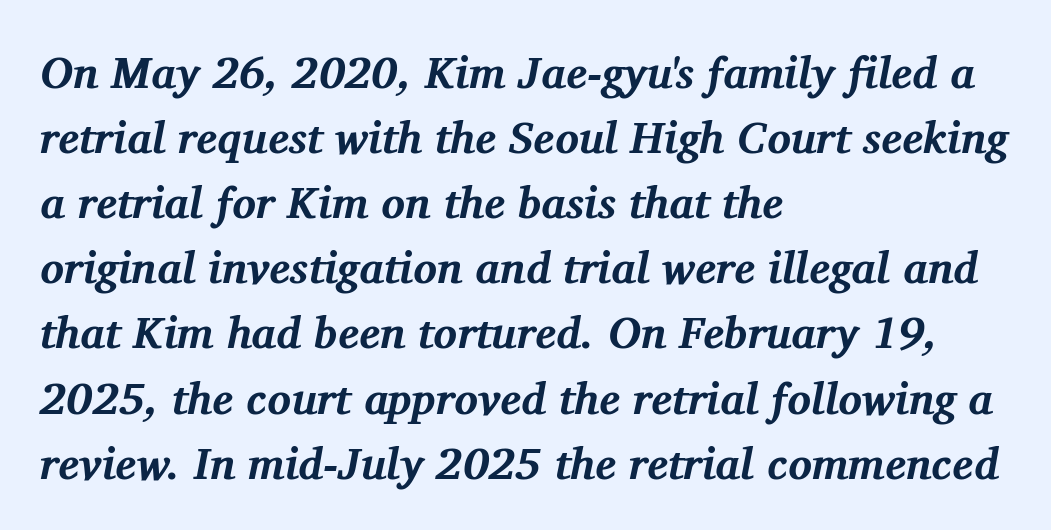
Q: Is the text bold? A: Yes.
Q: Is the text italic (slanted)? A: Yes, it leans right by about 11 degrees.
Q: Is the typeface a serif or a sans-serif typeface? A: Serif.
Q: Is the text underlined? A: No.
Q: How is the paragraph aligned? A: Left-aligned.
Q: Is the spacing between letters normal or unusually wide? A: Normal.
Q: Is the spacing between lines tight, normal or loose? A: Normal.
Q: Width (condensed, normal, or wide)? A: Normal.
Q: Stroke contrast? A: Medium.
Q: x-height? A: Medium.
Q: Monospaced? A: No.
